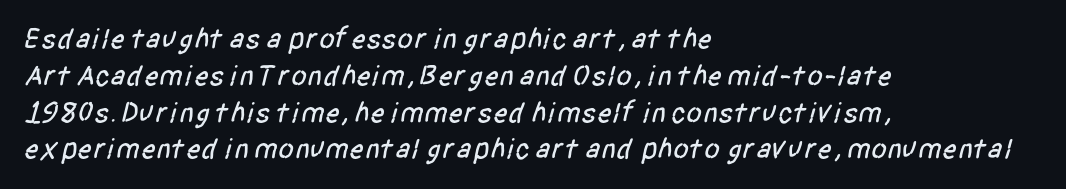
The letters advance in unequal steps, a hallmark of proportional type. Spacing between characters is what you'd get straight out of the box. Nobody drew a line under any word here. A classic flush-left, rag-right setting is used for this passage. These lines are composed in type without serifs. How would I describe the line gaps? Plain and ordinary.
